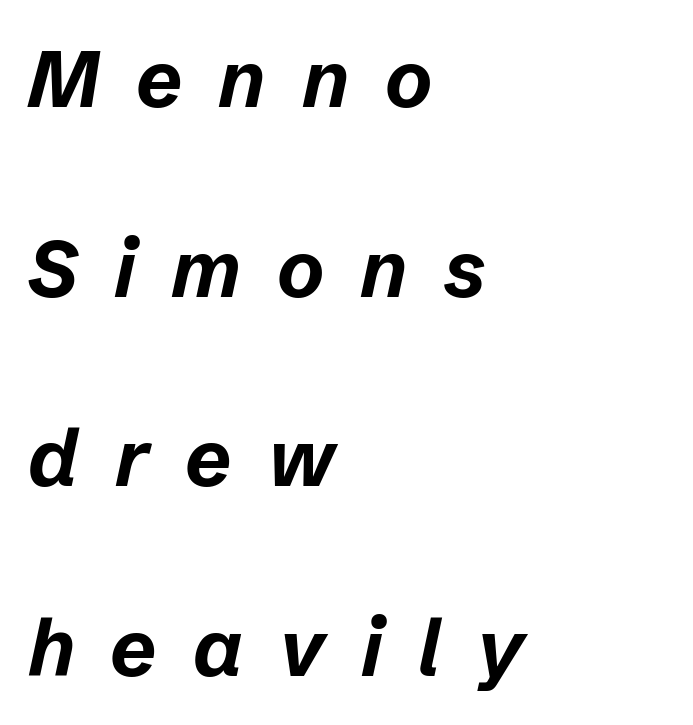
Q: Is the text bold? A: Yes.
Q: Is the text italic (slanted)? A: Yes, it leans right by about 12 degrees.
Q: Is the text underlined? A: No.
Q: How is the paragraph aligned? A: Left-aligned.
Q: Is the spacing between letters normal or unusually wide? A: Unusually wide.
Q: Is the spacing between lines tight, normal or loose? A: Loose.
Q: Width (condensed, normal, or wide)? A: Normal.
Q: Stroke contrast? A: Low.
Q: x-height? A: Medium.
Q: Monospaced? A: No.
